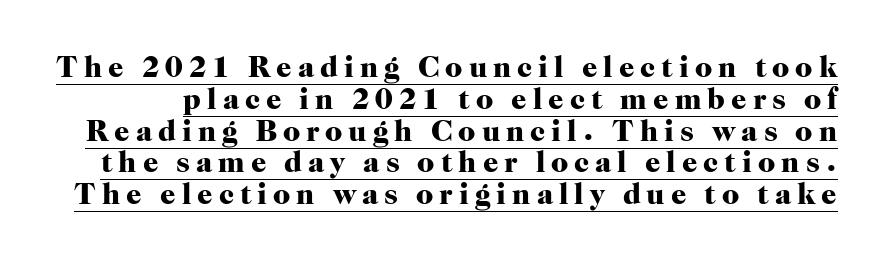
The line texture is sparse and dotted thanks to wide tracking. The face used here is seriffed, in the tradition of book romans. The rendering uses the underline text-decoration. This sample has the flowing, uneven cadence of proportional lettering.
